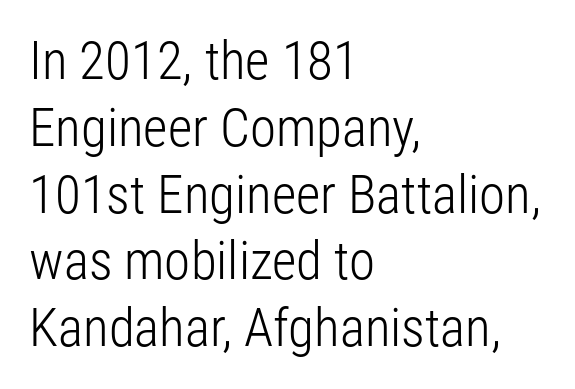
Q: Is the text bold? A: No.
Q: Is the text italic (slanted)? A: No, it is upright.
Q: Is the typeface a serif or a sans-serif typeface? A: Sans-serif.
Q: Is the text underlined? A: No.
Q: How is the paragraph aligned? A: Left-aligned.
Q: Is the spacing between letters normal or unusually wide? A: Normal.
Q: Is the spacing between lines tight, normal or loose? A: Normal.
Q: Width (condensed, normal, or wide)? A: Condensed.
Q: Stroke contrast? A: Low.
Q: x-height? A: Medium.
Q: Monospaced? A: No.
